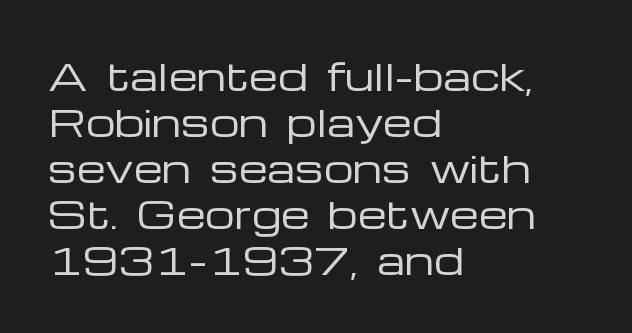
Q: Is the text bold? A: No.
Q: Is the text italic (slanted)? A: No, it is upright.
Q: Is the typeface a serif or a sans-serif typeface? A: Sans-serif.
Q: Is the text underlined? A: No.
Q: How is the paragraph aligned? A: Left-aligned.
Q: Is the spacing between letters normal or unusually wide? A: Normal.
Q: Width (condensed, normal, or wide)? A: Wide.
Q: Stroke contrast? A: Low.
Q: x-height? A: Medium.
Q: Monospaced? A: No.
